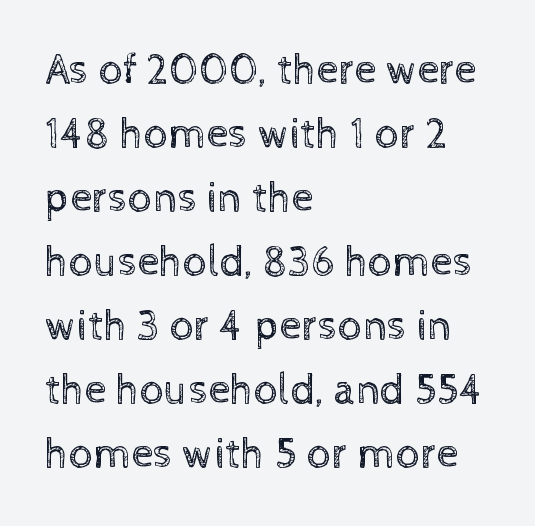
The image shows 43 px regular-weight type, upright; set left-aligned, normal line spacing (1.49x), normal letter spacing, not underlined; a medium x-height.
